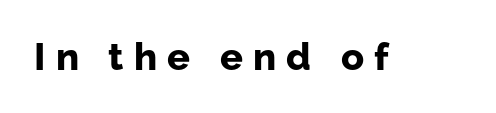
{"serif": "no", "italic": "no", "bold": "yes", "weight": "bold", "width": "normal", "stroke_contrast": "low", "x_height": "medium", "monospaced": "no", "underline": "no", "letter_spacing": "wide", "letter_spacing_em": 0.27, "glyph_px": 38}
